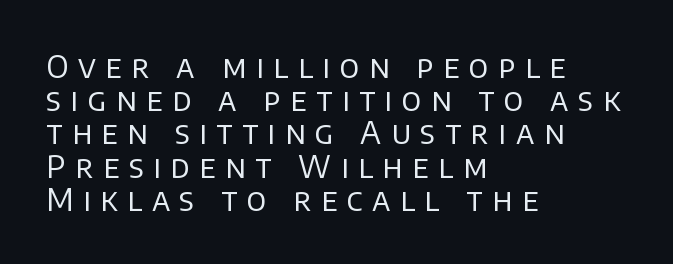
The image shows 31 px regular-weight sans-serif type, upright; set left-aligned, tight line spacing (1.07x), unusually wide letter spacing (+0.31 em), not underlined; low stroke contrast and a large x-height.
